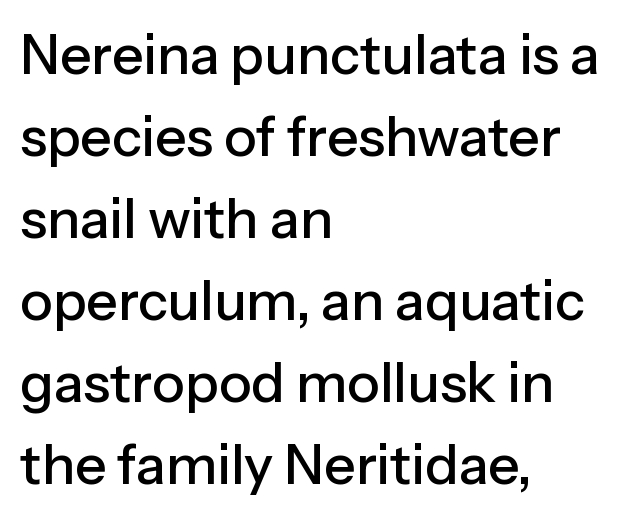
You can tell it's not italic because the verticals are truly vertical. The rows are spaced the way most documents space them. Check where the strokes stop: nothing finishes them off — pure sans. Descender tails drop into unmarked territory.
